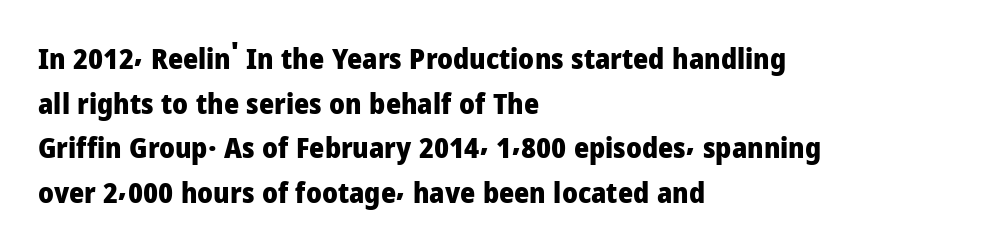
{"serif": "no", "italic": "no", "bold": "yes", "weight": "heavy", "width": "normal", "stroke_contrast": "low", "x_height": "medium", "monospaced": "no", "underline": "no", "align": "left", "line_spacing": "normal", "line_spacing_ratio": 1.54, "letter_spacing": "normal", "letter_spacing_em": 0.0, "glyph_px": 29}
